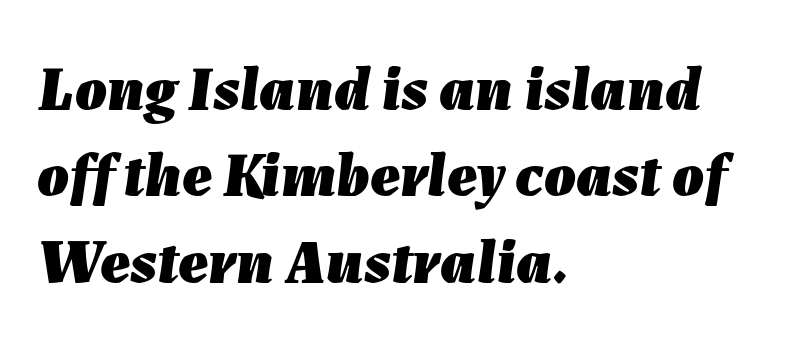
The image shows 63 px heavy type, italic (leaning right); set left-aligned, normal line spacing (1.37x), normal letter spacing, not underlined; low stroke contrast and a medium x-height.
